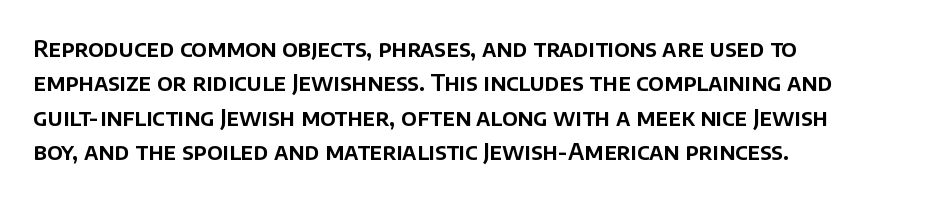
The specimen omits any rule beneath the text block's lines. The line-height multiplier appears to be the usual default. Posture: upright roman. The letters sit at their default tracking, neither squeezed nor spread.
